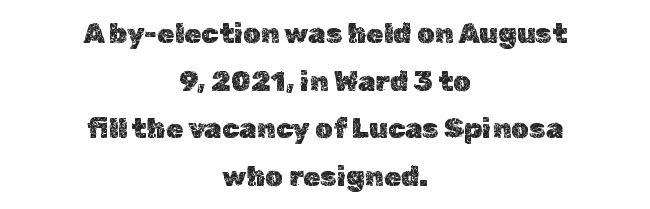
The passage is arranged like a title page — every line centered. These lines sit exactly where default settings would place them. Think of a printed novel: that variable character pitch is what you see here. Every stem runs plumb, perpendicular to the baseline. Nobody drew a line under any word here.
